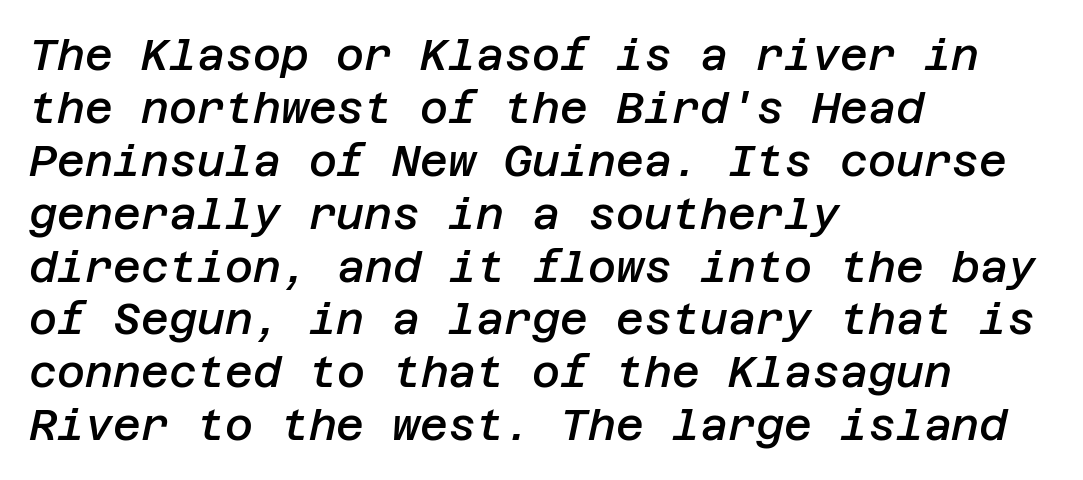
Q: Is the text bold? A: Semi-bold.
Q: Is the text italic (slanted)? A: Yes, it leans right by about 12 degrees.
Q: Is the text underlined? A: No.
Q: How is the paragraph aligned? A: Left-aligned.
Q: Is the spacing between letters normal or unusually wide? A: Normal.
Q: Width (condensed, normal, or wide)? A: Normal.
Q: Stroke contrast? A: Low.
Q: x-height? A: Large.
